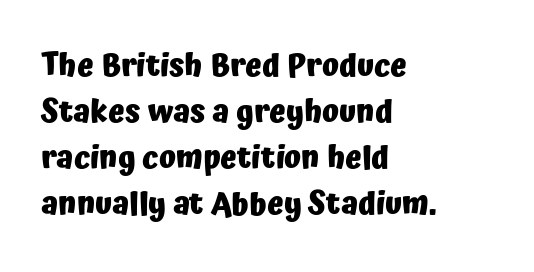
Q: Is the text bold? A: Yes.
Q: Is the text italic (slanted)? A: No, it is upright.
Q: Is the typeface a serif or a sans-serif typeface? A: Sans-serif.
Q: Is the text underlined? A: No.
Q: How is the paragraph aligned? A: Left-aligned.
Q: Is the spacing between letters normal or unusually wide? A: Normal.
Q: Is the spacing between lines tight, normal or loose? A: Normal.
Q: Width (condensed, normal, or wide)? A: Normal.
Q: Stroke contrast? A: Low.
Q: x-height? A: Medium.
Q: Monospaced? A: No.
